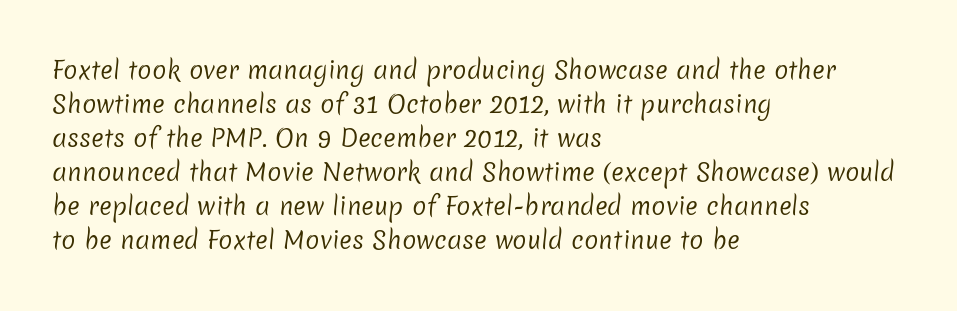
The image shows 24 px text type; set left-aligned, normal line spacing (1.42x), normal letter spacing, not underlined.
